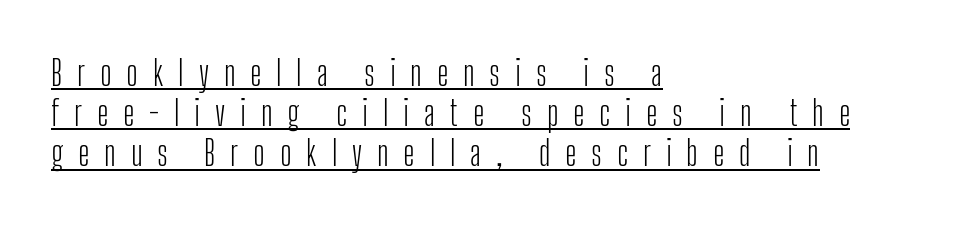
The image shows 35 px light, condensed sans-serif type, upright; set left-aligned, tight line spacing (1.15x), unusually wide letter spacing (+0.42 em), underlined; low stroke contrast and a medium x-height.
